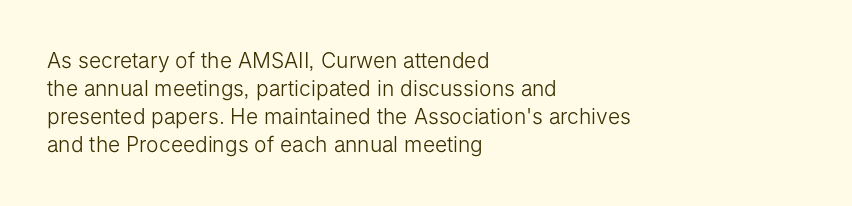
{"italic": "no", "bold": "no", "underline": "no", "align": "left", "line_spacing": "normal", "line_spacing_ratio": 1.34, "letter_spacing": "normal", "letter_spacing_em": 0.0, "glyph_px": 21}
